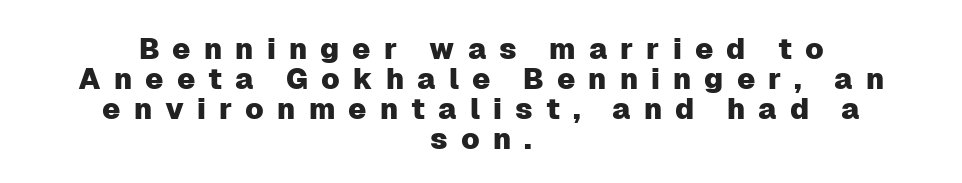
You could barely slide anything between these rows. Both edges are ragged and mirror each other, which tells us the setting is centered. Descenders hang freely into open space. Does extra space separate the letters? Yes, quite a lot of it.
